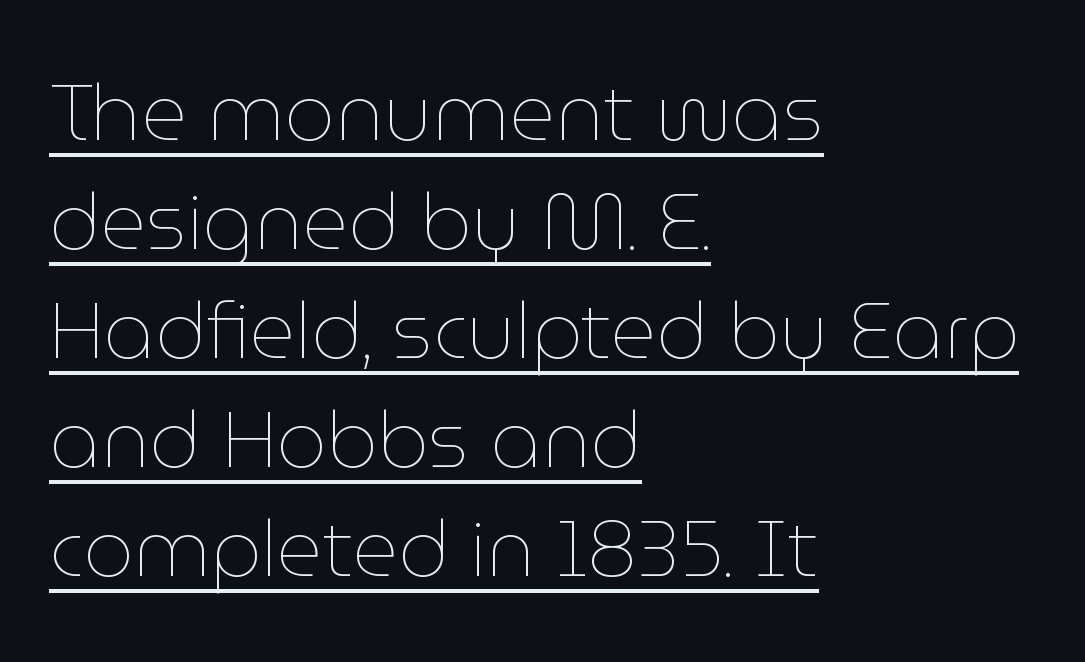
Q: Is the text bold? A: No.
Q: Is the text italic (slanted)? A: No, it is upright.
Q: Is the text underlined? A: Yes.
Q: How is the paragraph aligned? A: Left-aligned.
Q: Is the spacing between letters normal or unusually wide? A: Normal.
Q: Is the spacing between lines tight, normal or loose? A: Normal.
Q: Width (condensed, normal, or wide)? A: Normal.
Q: Stroke contrast? A: Low.
Q: x-height? A: Medium.
Q: Monospaced? A: No.
